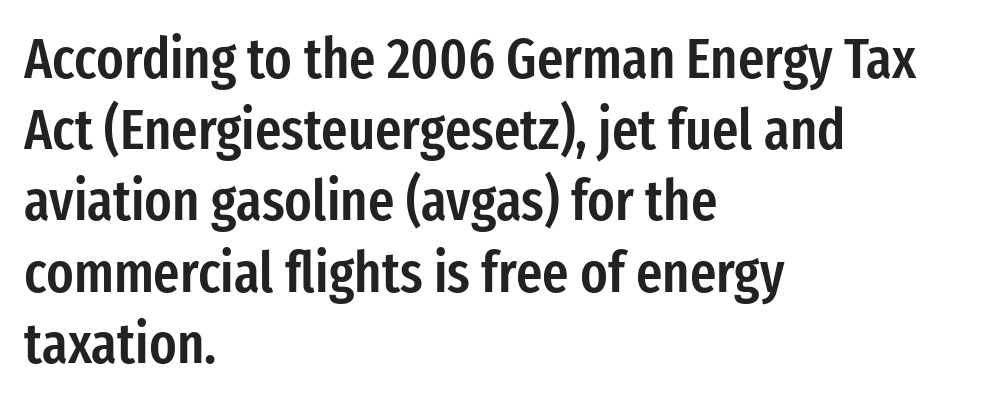
Q: Is the text bold? A: Semi-bold.
Q: Is the text italic (slanted)? A: No, it is upright.
Q: Is the typeface a serif or a sans-serif typeface? A: Sans-serif.
Q: Is the text underlined? A: No.
Q: How is the paragraph aligned? A: Left-aligned.
Q: Is the spacing between letters normal or unusually wide? A: Normal.
Q: Is the spacing between lines tight, normal or loose? A: Normal.
Q: Width (condensed, normal, or wide)? A: Condensed.
Q: Stroke contrast? A: Low.
Q: x-height? A: Medium.
Q: Monospaced? A: No.
